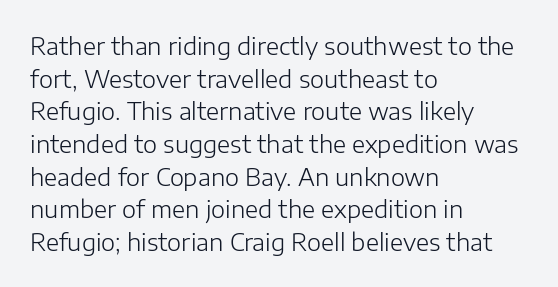
The image shows 24 px text type, upright; set left-aligned, normal line spacing (1.36x), normal letter spacing, not underlined.
